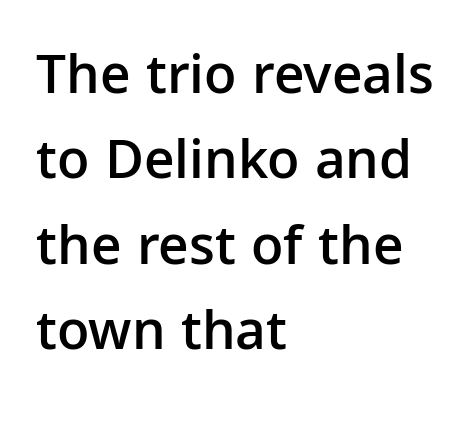
Q: Is the text bold? A: Semi-bold.
Q: Is the text italic (slanted)? A: No, it is upright.
Q: Is the typeface a serif or a sans-serif typeface? A: Sans-serif.
Q: Is the text underlined? A: No.
Q: How is the paragraph aligned? A: Left-aligned.
Q: Is the spacing between letters normal or unusually wide? A: Normal.
Q: Is the spacing between lines tight, normal or loose? A: Normal.
Q: Width (condensed, normal, or wide)? A: Normal.
Q: Stroke contrast? A: Low.
Q: x-height? A: Medium.
Q: Monospaced? A: No.
